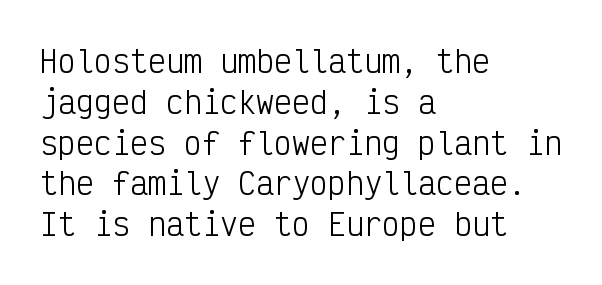
{"serif": "no", "italic": "no", "bold": "no", "weight": "light", "width": "condensed", "stroke_contrast": "low", "x_height": "medium", "monospaced": "yes", "underline": "no", "align": "left", "line_spacing": "normal", "line_spacing_ratio": 1.36, "letter_spacing": "normal", "letter_spacing_em": 0.0, "glyph_px": 30}
